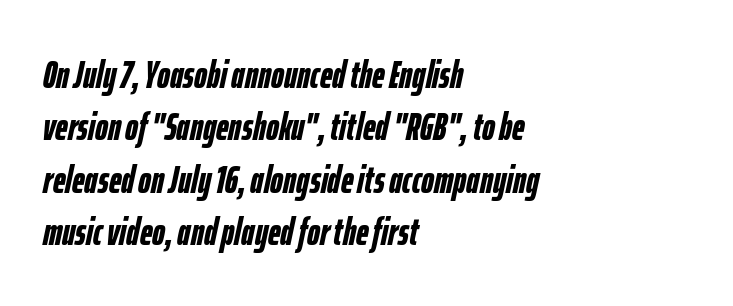
{"italic": "yes", "lean": "right", "slant_degrees": 12, "bold": "yes", "weight": "semibold", "width": "condensed", "stroke_contrast": "low", "x_height": "medium", "monospaced": "no", "underline": "no", "align": "left", "line_spacing": "normal", "line_spacing_ratio": 1.34, "letter_spacing": "normal", "letter_spacing_em": 0.0, "glyph_px": 39}
